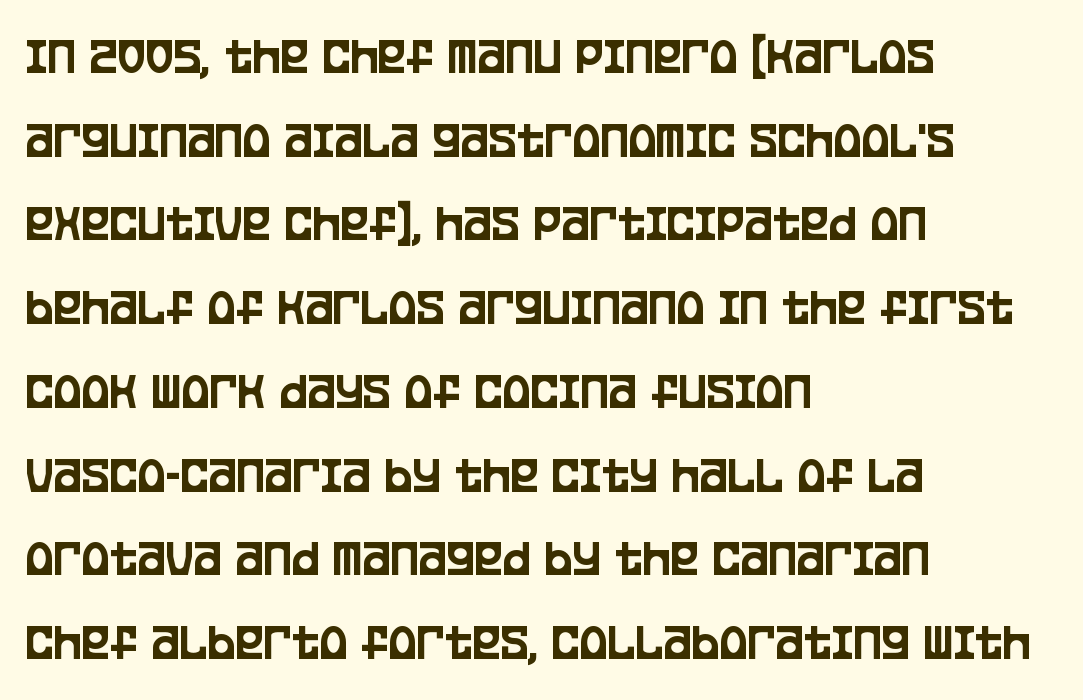
Q: Is the text italic (slanted)? A: No, it is upright.
Q: Is the typeface a serif or a sans-serif typeface? A: Sans-serif.
Q: Is the text underlined? A: No.
Q: How is the paragraph aligned? A: Left-aligned.
Q: Is the spacing between letters normal or unusually wide? A: Normal.
Q: Is the spacing between lines tight, normal or loose? A: Normal.
Q: Width (condensed, normal, or wide)? A: Condensed.
Q: Stroke contrast? A: Low.
Q: x-height? A: Large.
Q: Monospaced? A: No.
